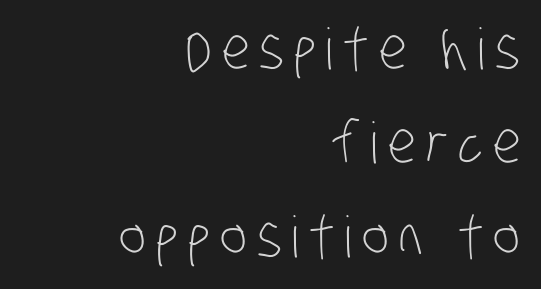
Q: Is the text bold? A: No.
Q: Is the typeface a serif or a sans-serif typeface? A: Sans-serif.
Q: Is the text underlined? A: No.
Q: How is the paragraph aligned? A: Right-aligned.
Q: Is the spacing between lines tight, normal or loose? A: Normal.
Q: Width (condensed, normal, or wide)? A: Condensed.
Q: Stroke contrast? A: Low.
Q: x-height? A: Large.
Q: Monospaced? A: No.
